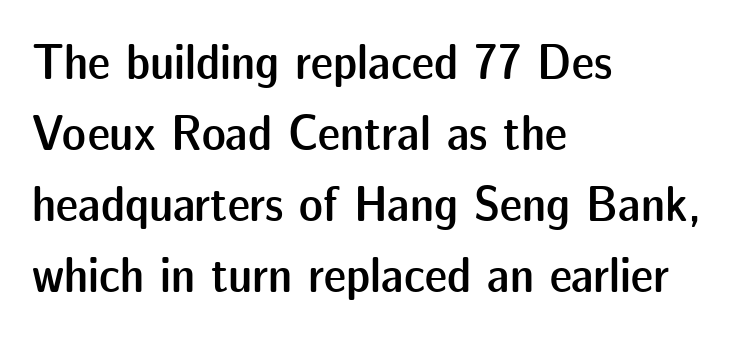
Students, this is semibold: more ink than regular, less than bold. Rendered with straight, roman letterforms. The passage shown is typed in a proportional face where columns would drift. Does the copy run flush right? No — it runs flush left.
